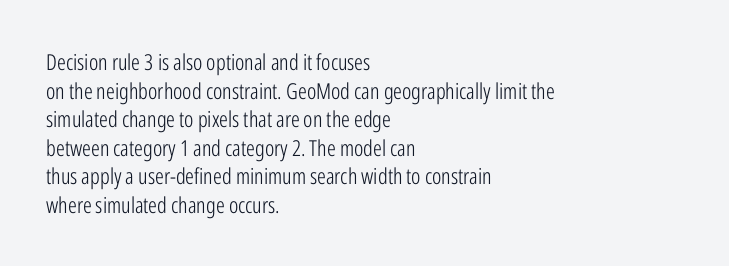
{"italic": "no", "bold": "no", "underline": "no", "align": "left", "line_spacing": "normal", "line_spacing_ratio": 1.3, "letter_spacing": "normal", "letter_spacing_em": 0.0, "glyph_px": 22}
